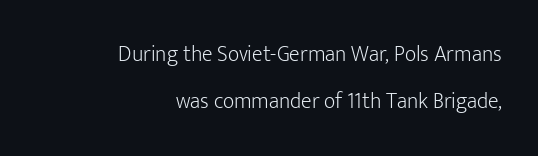
Q: Is the text bold? A: No.
Q: Is the text italic (slanted)? A: No, it is upright.
Q: Is the text underlined? A: No.
Q: How is the paragraph aligned? A: Right-aligned.
Q: Is the spacing between letters normal or unusually wide? A: Normal.
Q: Is the spacing between lines tight, normal or loose? A: Loose.
